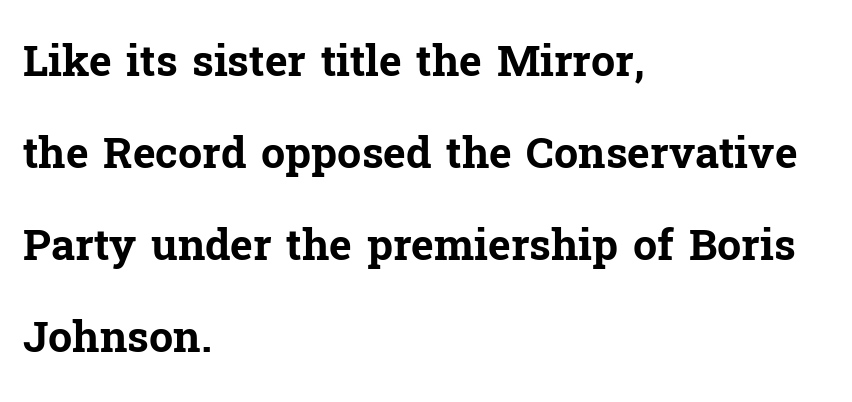
{"serif": "yes", "italic": "no", "bold": "yes", "weight": "bold", "width": "normal", "stroke_contrast": "low", "x_height": "medium", "monospaced": "no", "underline": "no", "align": "left", "line_spacing": "loose", "line_spacing_ratio": 2.14, "letter_spacing": "normal", "letter_spacing_em": 0.0, "glyph_px": 43}
